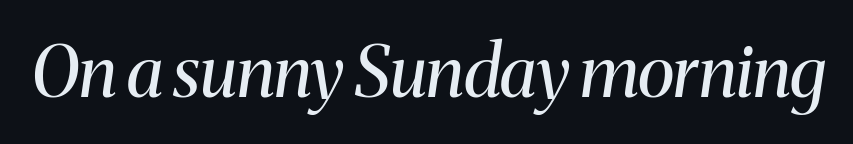
{"serif": "yes", "italic": "yes", "lean": "right", "slant_degrees": 8, "bold": "no", "weight": "regular", "width": "normal", "stroke_contrast": "medium", "x_height": "medium", "monospaced": "no", "underline": "no", "letter_spacing": "normal", "letter_spacing_em": 0.0, "glyph_px": 71}
